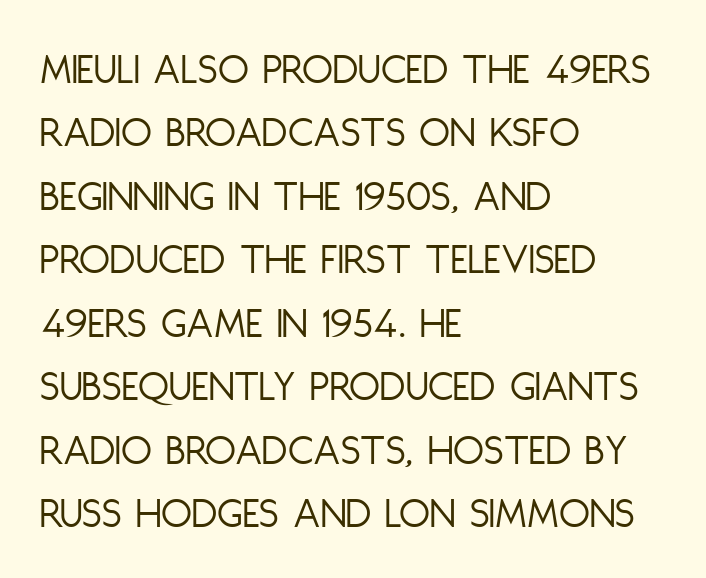
Summary of vertical rhythm: regular, with standard interline spacing. Tracking value appears to be zero — textbook default spacing. Characters remain perfectly vertical along every line. The rag falls on the right side of this text block. Weight: regular or lighter. You could not count columns in this text — the font is proportionally spaced.
